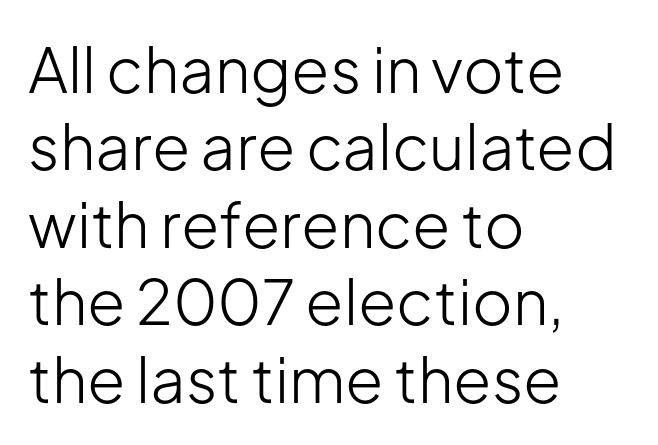
{"serif": "no", "italic": "no", "bold": "no", "weight": "light", "width": "normal", "stroke_contrast": "low", "x_height": "medium", "monospaced": "no", "underline": "no", "align": "left", "line_spacing": "normal", "line_spacing_ratio": 1.25, "letter_spacing": "normal", "letter_spacing_em": 0.0, "glyph_px": 62}
